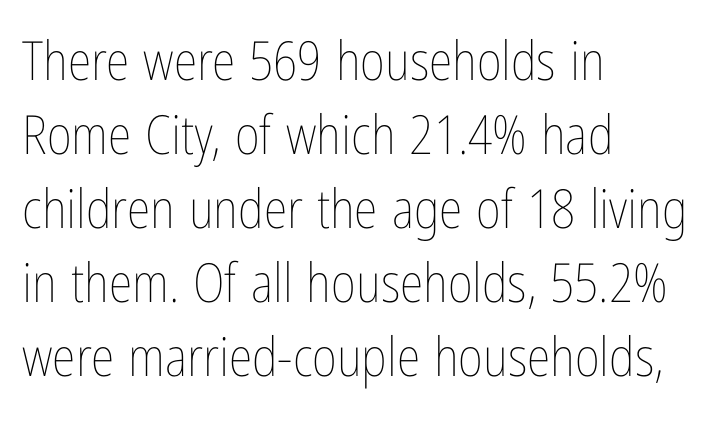
The image shows 54 px thin, condensed type, upright; set left-aligned, normal line spacing (1.37x), normal letter spacing, not underlined; low stroke contrast and a medium x-height.
